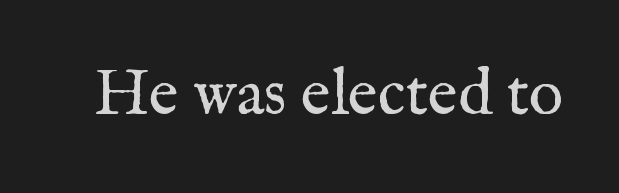
{"serif": "yes", "italic": "no", "bold": "no", "weight": "regular", "width": "normal", "stroke_contrast": "medium", "x_height": "medium", "monospaced": "no", "underline": "no", "letter_spacing": "normal", "letter_spacing_em": 0.0, "glyph_px": 65}
